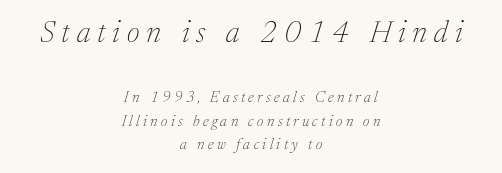
Classification — serif. Counters stay open thanks to moderate or lighter strokes. Neither beginnings nor endings align; midpoints do. Note the varied advance widths — an 'i' is clearly narrower than an 'm'.
